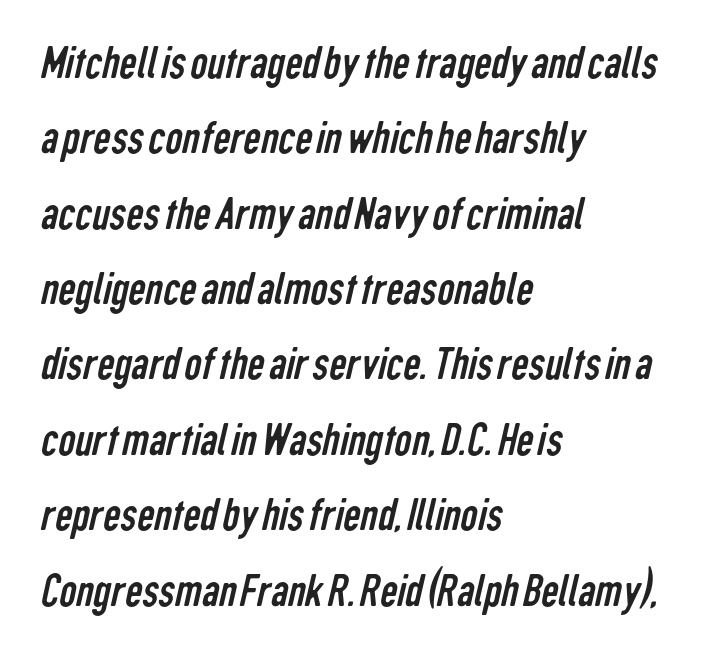
The image shows 48 px regular-weight, condensed sans-serif type; set left-aligned, normal line spacing (1.57x), normal letter spacing, not underlined; low stroke contrast and a medium x-height.
